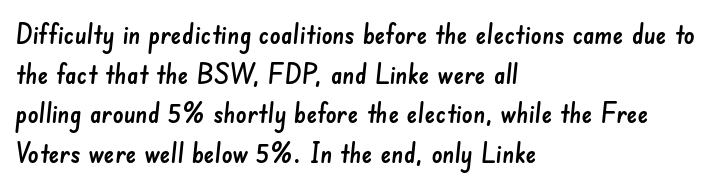
The image shows 27 px text type; set left-aligned, normal line spacing (1.47x), normal letter spacing, not underlined.
